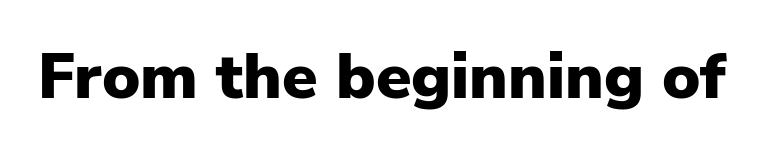
Q: Is the text bold? A: Yes.
Q: Is the text italic (slanted)? A: No, it is upright.
Q: Is the typeface a serif or a sans-serif typeface? A: Sans-serif.
Q: Is the text underlined? A: No.
Q: Is the spacing between letters normal or unusually wide? A: Normal.
Q: Width (condensed, normal, or wide)? A: Normal.
Q: Stroke contrast? A: Low.
Q: x-height? A: Medium.
Q: Monospaced? A: No.
